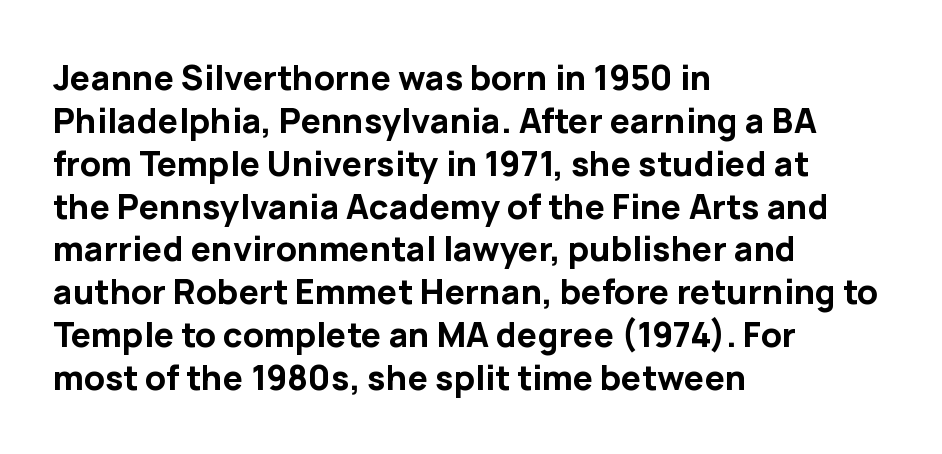
{"serif": "no", "italic": "no", "bold": "yes", "weight": "bold", "width": "normal", "stroke_contrast": "low", "x_height": "medium", "monospaced": "no", "underline": "no", "align": "left", "line_spacing": "normal", "line_spacing_ratio": 1.26, "letter_spacing": "normal", "letter_spacing_em": 0.0, "glyph_px": 34}
